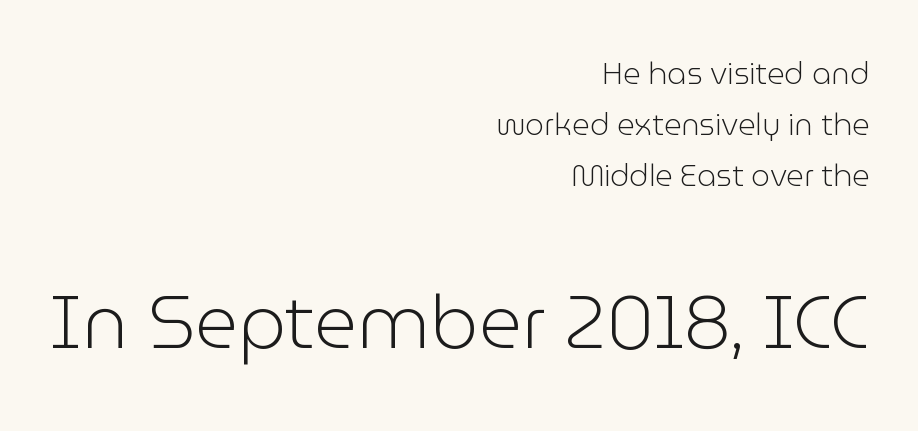
Q: Is the text bold? A: No.
Q: Is the text italic (slanted)? A: No, it is upright.
Q: Is the typeface a serif or a sans-serif typeface? A: Sans-serif.
Q: Is the text underlined? A: No.
Q: How is the paragraph aligned? A: Right-aligned.
Q: Is the spacing between letters normal or unusually wide? A: Normal.
Q: Is the spacing between lines tight, normal or loose? A: Normal.
Q: Which block of text is set in a larger size, the first (top) or the second (bottom)? A: The second (bottom) one.
Q: Width (condensed, normal, or wide)? A: Normal.
Q: Stroke contrast? A: Low.
Q: x-height? A: Medium.
Q: Monospaced? A: No.
